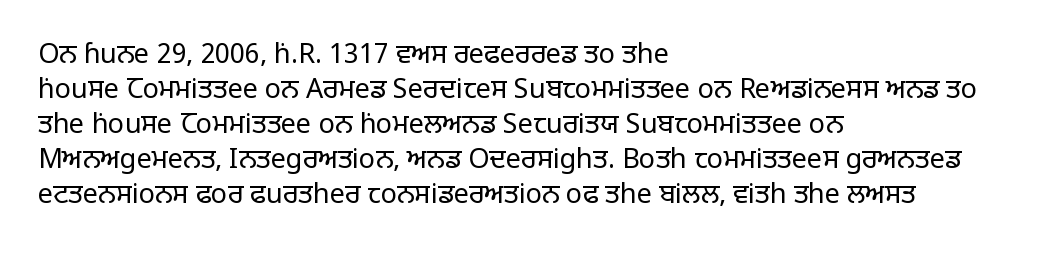
{"italic": "no", "bold": "no", "underline": "no", "align": "left", "line_spacing": "normal", "line_spacing_ratio": 1.3, "letter_spacing": "normal", "letter_spacing_em": 0.0, "glyph_px": 27}
